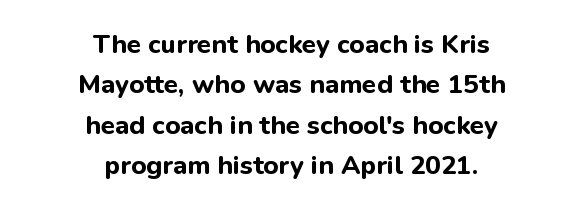
{"italic": "no", "bold": "yes", "underline": "no", "align": "center", "line_spacing": "normal", "line_spacing_ratio": 1.55, "letter_spacing": "normal", "letter_spacing_em": 0.0, "glyph_px": 26}
